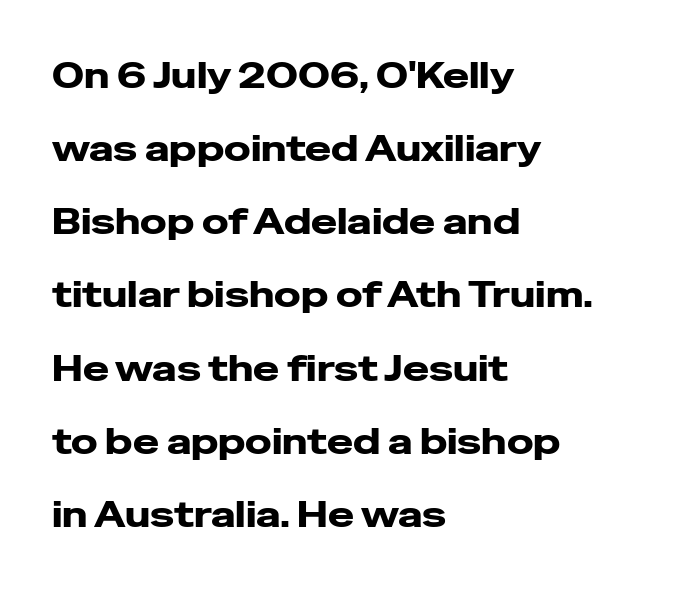
Q: Is the text bold? A: Yes.
Q: Is the text italic (slanted)? A: No, it is upright.
Q: Is the typeface a serif or a sans-serif typeface? A: Sans-serif.
Q: Is the text underlined? A: No.
Q: How is the paragraph aligned? A: Left-aligned.
Q: Is the spacing between letters normal or unusually wide? A: Normal.
Q: Is the spacing between lines tight, normal or loose? A: Loose.
Q: Width (condensed, normal, or wide)? A: Wide.
Q: Stroke contrast? A: Low.
Q: x-height? A: Medium.
Q: Monospaced? A: No.
